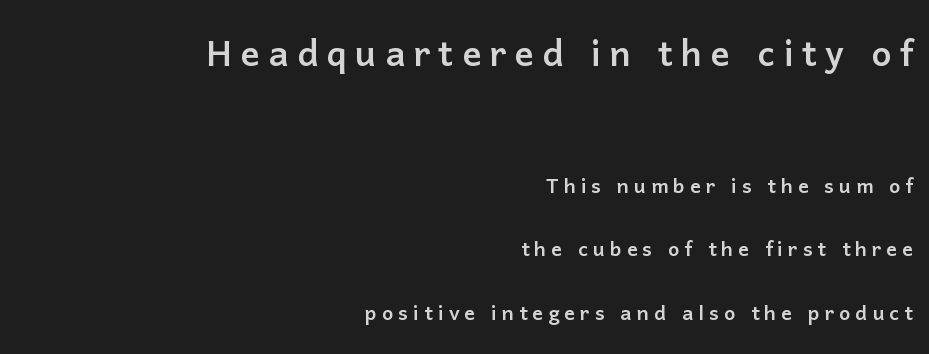
Letterform terminals end flat and unadorned throughout the passage. A student would notice the top passage is typeset larger than what follows. Successive baselines arrive slowly, with a big drop between each. Underline: absent. The letters stand straight up with perfectly vertical stems. The rendering anchors every line to the right-hand side.
